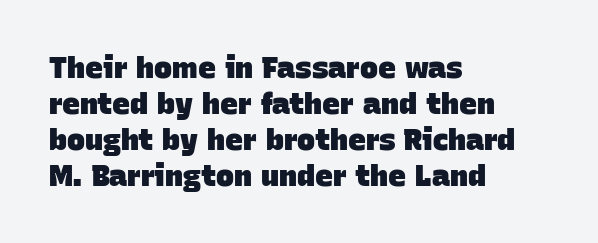
The image shows 30 px heavy sans-serif type; set left-aligned, line spacing 1.2x, normal letter spacing, not underlined; low stroke contrast and a large x-height.
